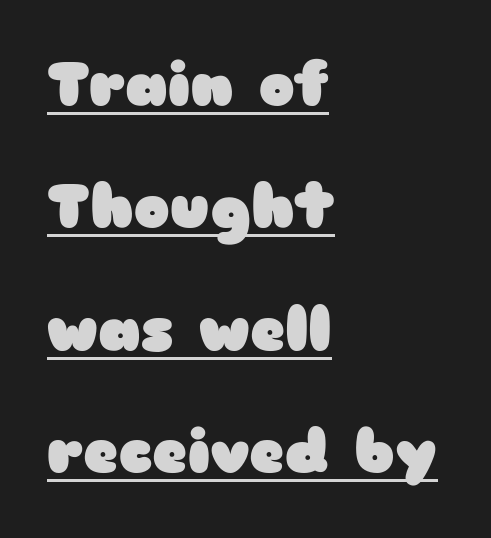
{"serif": "no", "italic": "no", "bold": "yes", "weight": "heavy", "width": "wide", "stroke_contrast": "low", "x_height": "medium", "monospaced": "no", "underline": "yes", "align": "left", "line_spacing": "loose", "line_spacing_ratio": 2.04, "letter_spacing": "normal", "letter_spacing_em": 0.0, "glyph_px": 60}
